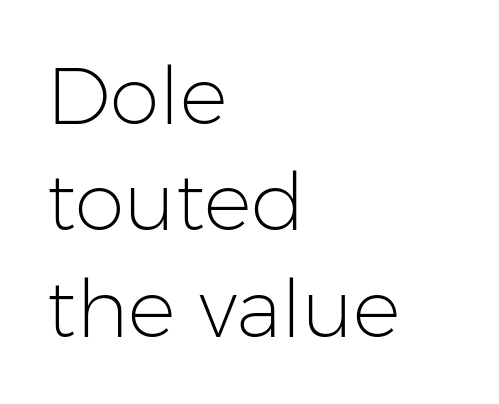
Ordinary non-slanted type is in use. Every row of glyphs begins at an identical x-position on the left. Ink coverage per letter is moderate at most. Typographically, this falls in the sans-serif category.
